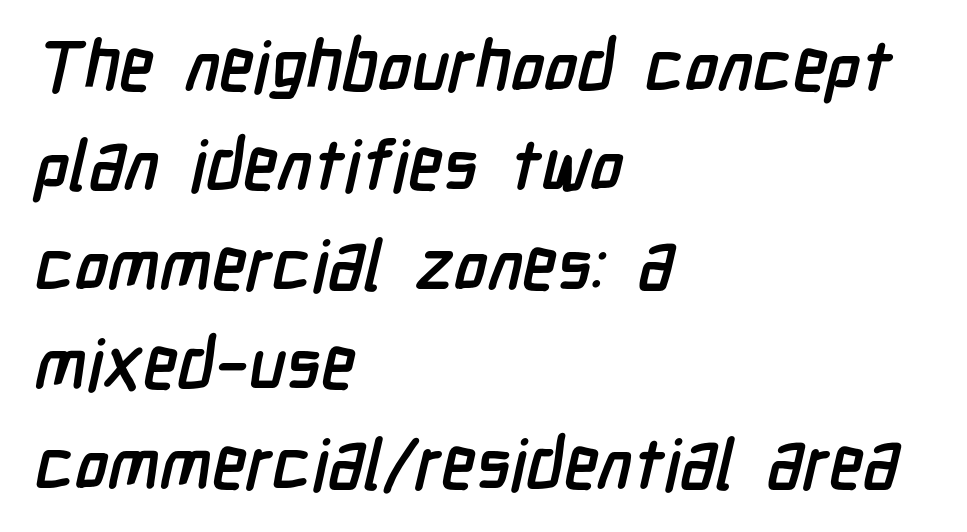
Decoration check: the copy has no underline. The typesetting leans heavy: a genuine bold. Each word holds together tightly as a unit, with standard inter-letter gaps. Notice how descenders clear the ascenders below comfortably — that's standard leading.
